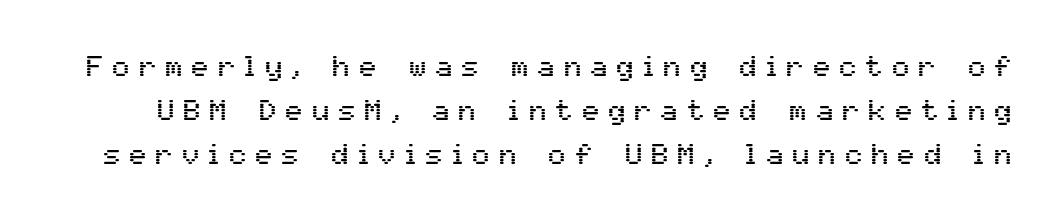
{"serif": "no", "italic": "no", "width": "normal", "stroke_contrast": "medium", "x_height": "medium", "monospaced": "no", "underline": "no", "line_spacing": "normal", "line_spacing_ratio": 1.58, "letter_spacing": "wide", "letter_spacing_em": 0.34, "glyph_px": 28}
